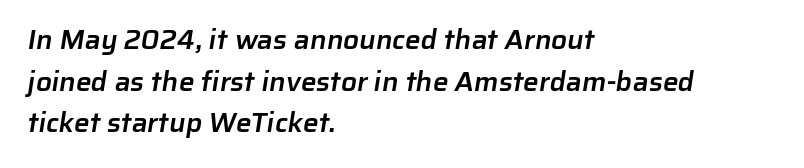
The image shows 28 px semibold sans-serif type; set left-aligned, normal line spacing (1.49x), normal letter spacing, not underlined; low stroke contrast and a medium x-height.
